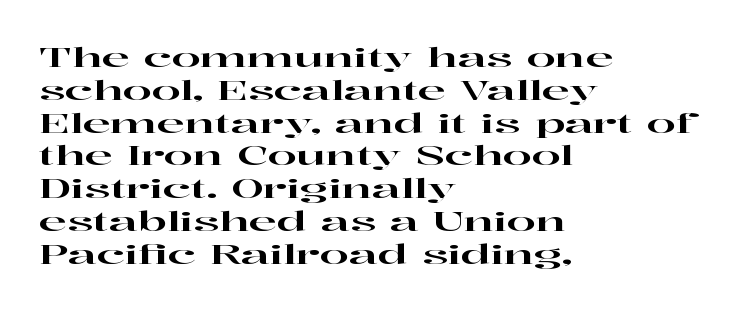
{"italic": "no", "underline": "no", "align": "left", "line_spacing": "normal", "line_spacing_ratio": 1.26, "letter_spacing": "normal", "letter_spacing_em": 0.0, "glyph_px": 26}
